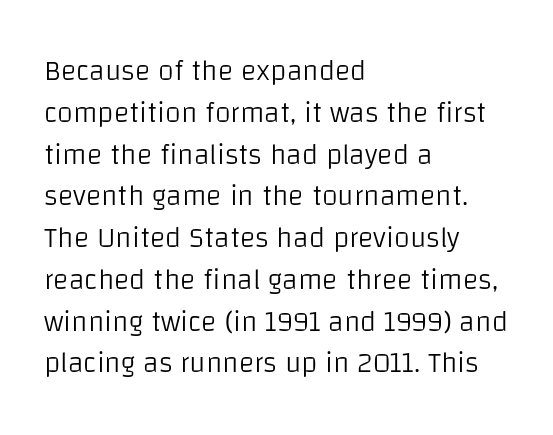
A clean baseline with only descenders dipping below it. Horizontal bands of white between lines are of average thickness. This rendering leaves character spacing at its baseline value. The letterforms sit at book weight or below. In terms of letterform style, serifs are entirely absent.
